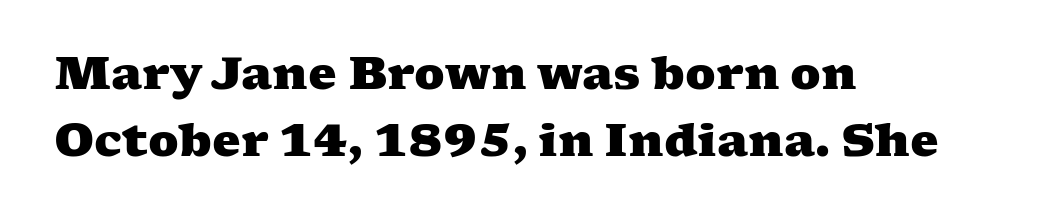
The image shows 45 px heavy, wide serif type; set left-aligned, normal line spacing (1.49x), normal letter spacing, not underlined; medium stroke contrast and a medium x-height.
